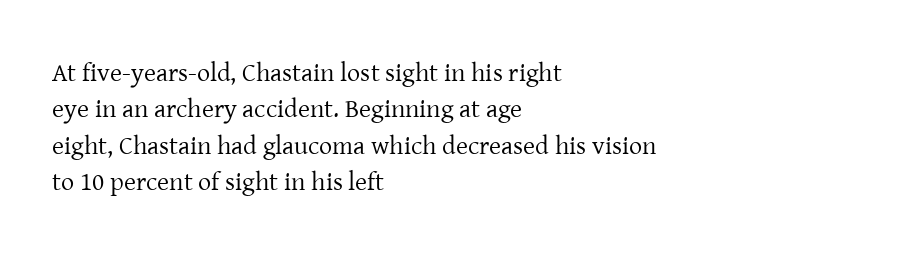
Q: Is the text bold? A: No.
Q: Is the text italic (slanted)? A: No, it is upright.
Q: Is the text underlined? A: No.
Q: How is the paragraph aligned? A: Left-aligned.
Q: Is the spacing between letters normal or unusually wide? A: Normal.
Q: Is the spacing between lines tight, normal or loose? A: Normal.
